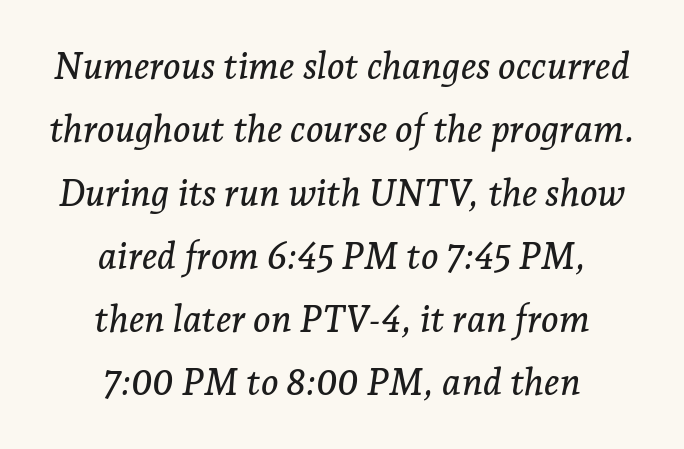
Q: Is the text italic (slanted)? A: Yes, it leans right by about 7 degrees.
Q: Is the typeface a serif or a sans-serif typeface? A: Serif.
Q: Is the text underlined? A: No.
Q: How is the paragraph aligned? A: Centered.
Q: Is the spacing between letters normal or unusually wide? A: Normal.
Q: Width (condensed, normal, or wide)? A: Normal.
Q: Stroke contrast? A: Low.
Q: x-height? A: Medium.
Q: Monospaced? A: No.
